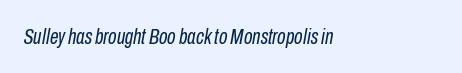
Q: Is the text bold? A: No.
Q: Is the text italic (slanted)? A: Yes, it leans right by about 10 degrees.
Q: Is the text underlined? A: No.
Q: How is the paragraph aligned? A: Left-aligned.
Q: Is the spacing between letters normal or unusually wide? A: Normal.
